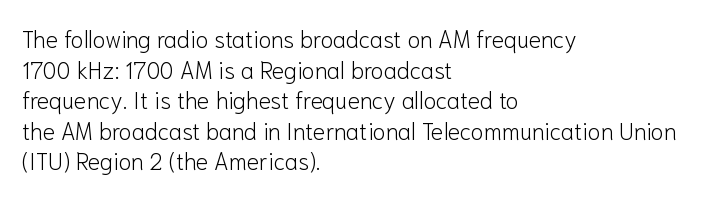
The image shows 23 px text type, upright; set left-aligned, normal line spacing (1.33x), normal letter spacing, not underlined.
